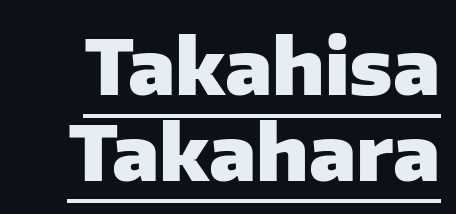
Posture: straight, roman, zero tilt. Each letter keeps its own natural width here, so spacing adapts to shape. These characters rest on top of a visible drawn line. The tracking reads as untouched default to a designer's eye. Summary of weight: heavy, a full bold.
